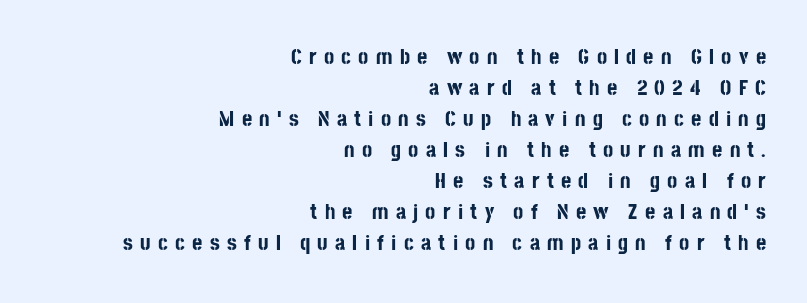
Compared with an ordinary text face, these strokes are far heavier — a full bold. Italic? Not at all — the glyphs are vertical. This sample is right-justified, so line beginnings fall wherever the words allow. Short note: letters widely spaced.
